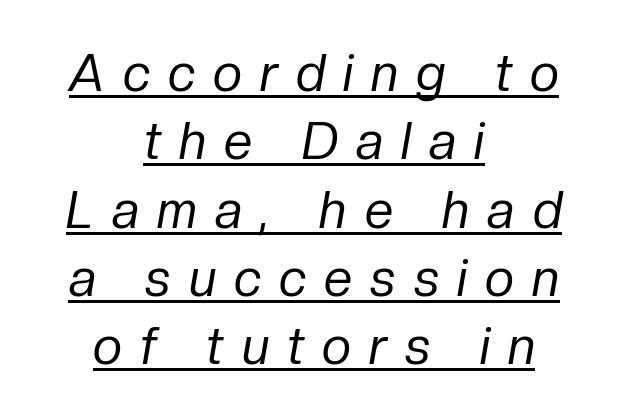
The image shows 51 px regular-weight type, italic (leaning right); set centered, normal line spacing (1.34x), unusually wide letter spacing (+0.36 em), underlined; low stroke contrast and a medium x-height.
